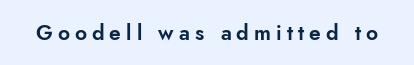
The image shows 21 px text type, upright; set unusually wide letter spacing (+0.24 em), not underlined.
